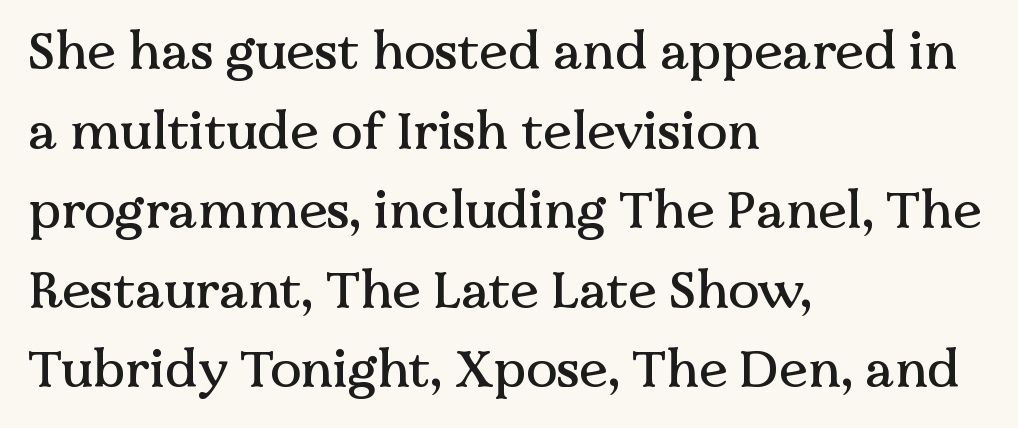
{"serif": "yes", "italic": "no", "width": "normal", "stroke_contrast": "medium", "x_height": "medium", "monospaced": "no", "underline": "no", "align": "left", "line_spacing": "normal", "line_spacing_ratio": 1.53, "letter_spacing": "normal", "letter_spacing_em": 0.0, "glyph_px": 52}
